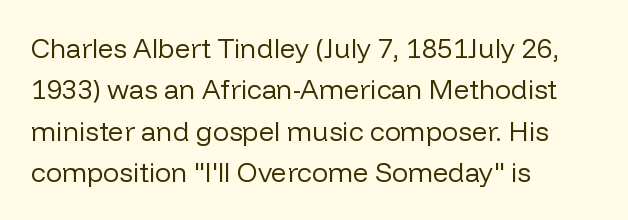
Q: Is the text bold? A: No.
Q: Is the text italic (slanted)? A: No, it is upright.
Q: Is the text underlined? A: No.
Q: How is the paragraph aligned? A: Left-aligned.
Q: Is the spacing between letters normal or unusually wide? A: Normal.
Q: Is the spacing between lines tight, normal or loose? A: Normal.
